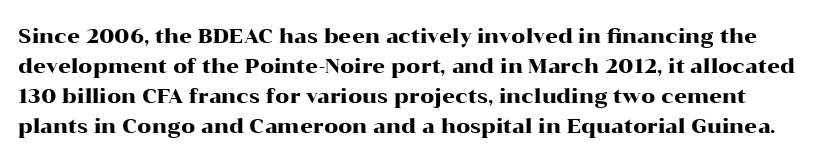
The image shows 20 px text type, upright; set normal line spacing (1.5x), normal letter spacing, not underlined.
